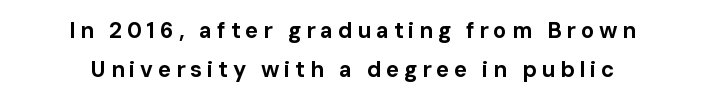
Heavy, bold letterforms. Neither beginnings nor endings align; midpoints do. Designer's note — italics off, roman on. The passage shown is not underscored anywhere. Observe the wide spacing: letters keep a clear distance from each other.
